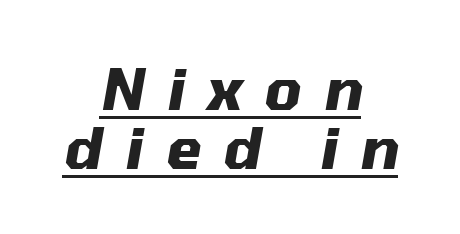
Q: Is the text bold? A: Yes.
Q: Is the text italic (slanted)? A: Yes, it leans right by about 10 degrees.
Q: Is the text underlined? A: Yes.
Q: How is the paragraph aligned? A: Centered.
Q: Is the spacing between letters normal or unusually wide? A: Unusually wide.
Q: Is the spacing between lines tight, normal or loose? A: Tight.
Q: Width (condensed, normal, or wide)? A: Normal.
Q: Stroke contrast? A: Medium.
Q: x-height? A: Medium.
Q: Monospaced? A: No.
